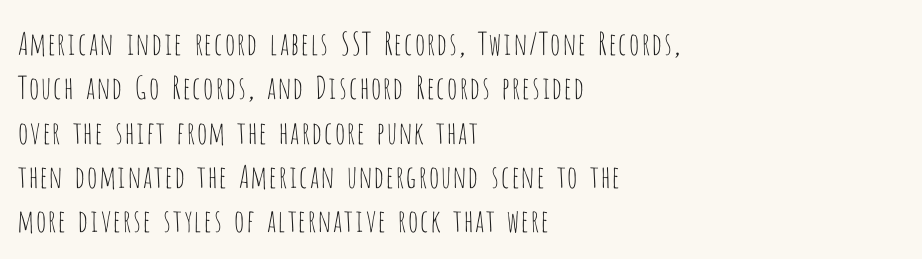
The image shows 31 px thin, condensed sans-serif type, upright; set left-aligned, normal line spacing (1.43x), normal letter spacing, not underlined; low stroke contrast and a large x-height.
